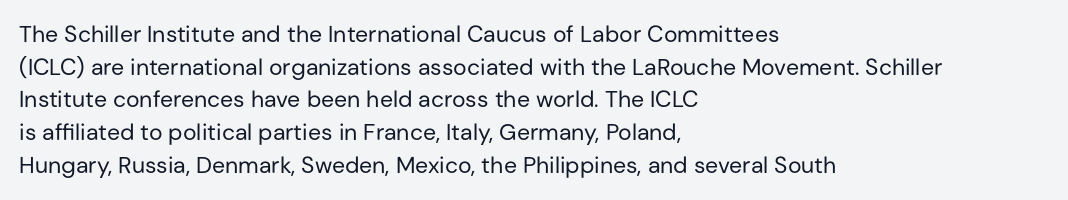
Characters follow at the spacing the type designer built in. The letterforms sit at book weight or below. Rendered with straight, roman letterforms. The rows are spaced the way most documents space them. The strip under each line holds only bare page.
